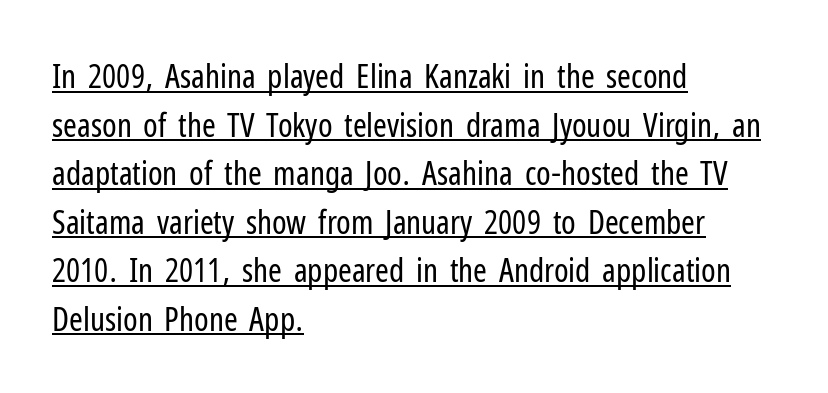
{"serif": "no", "italic": "no", "bold": "no", "weight": "regular", "width": "condensed", "stroke_contrast": "low", "x_height": "medium", "monospaced": "no", "underline": "yes", "align": "left", "line_spacing": "normal", "line_spacing_ratio": 1.47, "letter_spacing": "normal", "letter_spacing_em": 0.0, "glyph_px": 33}
